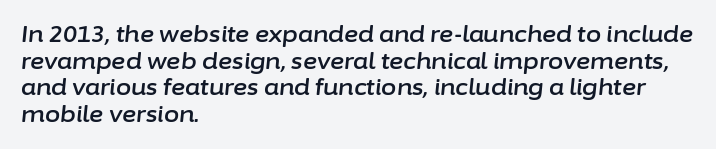
Caption: multi-line text, flush left, ragged right. You can tell it's italic because the verticals aren't actually vertical. The area under the type is left untouched. Tracking here is standard; glyphs follow each other at the usual distance.
